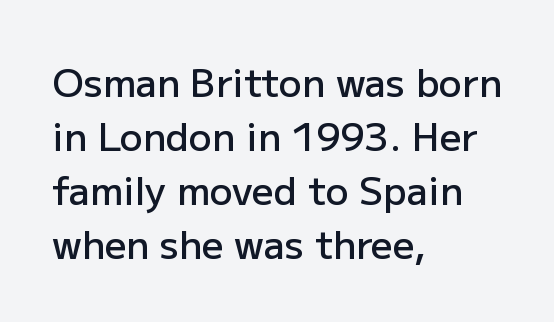
The image shows 38 px semibold sans-serif type, upright; set left-aligned, normal line spacing (1.42x), normal letter spacing, not underlined; low stroke contrast and a medium x-height.
